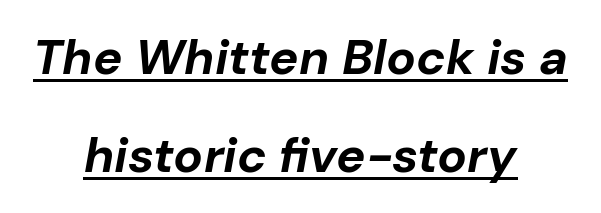
The image shows 49 px bold type, italic (leaning right); set centered, loose line spacing (1.99x), normal letter spacing, underlined; low stroke contrast and a medium x-height.
